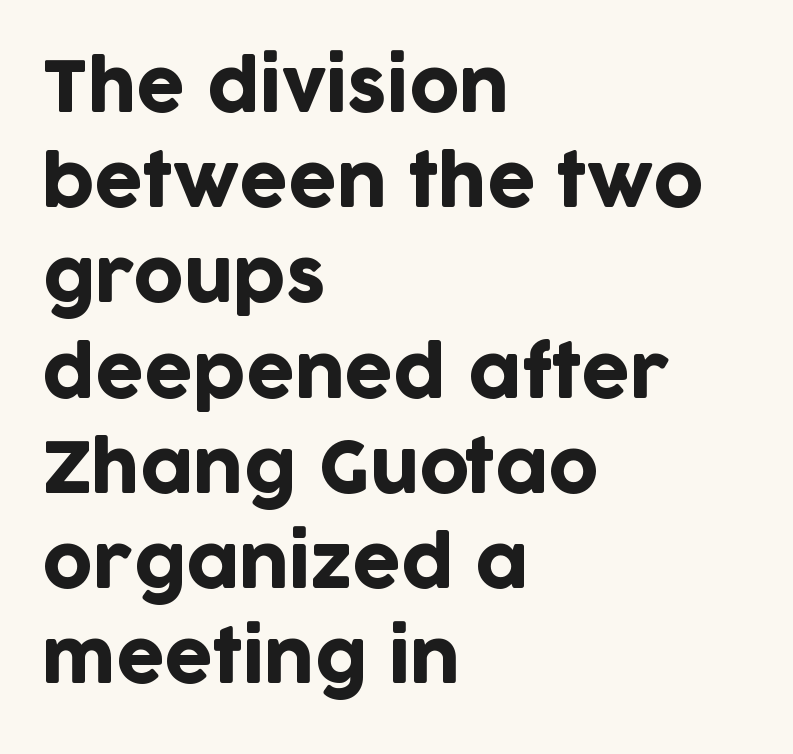
The paragraph shown leans on its left margin. Regarding leading, the lines here are spaced in the standard way. Here the glyphs are tracked normally, forming tight word shapes. If you drew a line through each stem, it would be perfectly vertical. Proportional: the letters do not fall into vertical columns. The words here are not underlined.
